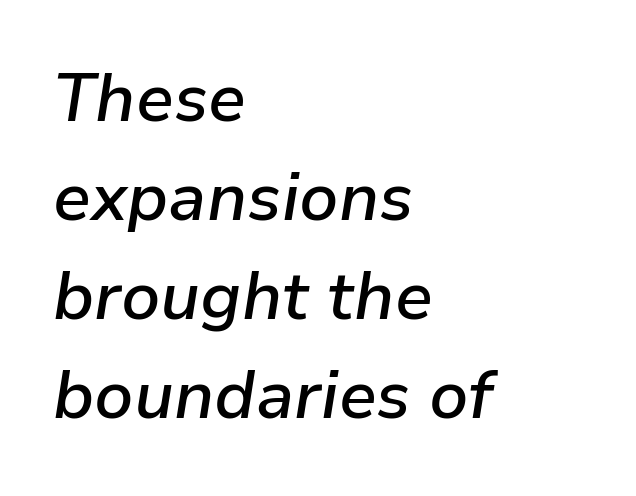
{"italic": "yes", "lean": "right", "slant_degrees": 9, "bold": "semi", "weight": "semibold", "width": "normal", "stroke_contrast": "low", "x_height": "medium", "monospaced": "no", "underline": "no", "align": "left", "line_spacing": "normal", "line_spacing_ratio": 1.48, "letter_spacing": "normal", "letter_spacing_em": 0.0, "glyph_px": 67}
